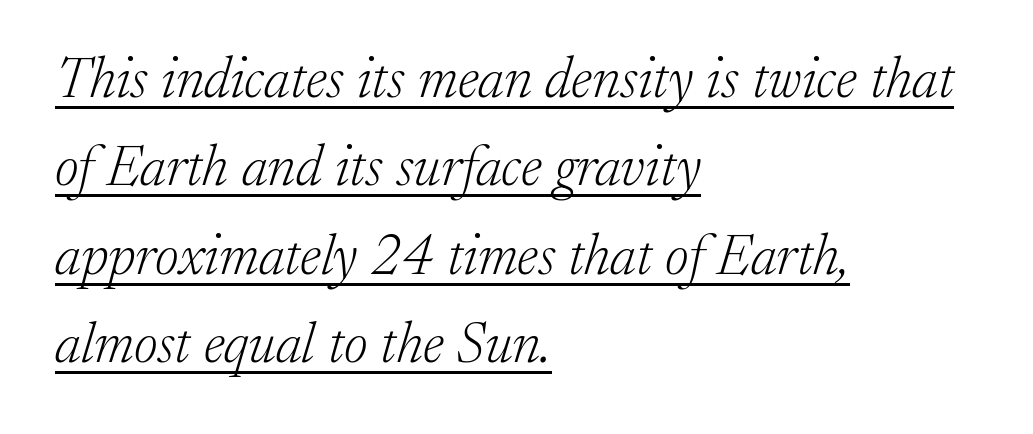
The image shows 57 px light serif type, italic (leaning right); set left-aligned, normal line spacing (1.55x), normal letter spacing, underlined; low stroke contrast and a medium x-height.
